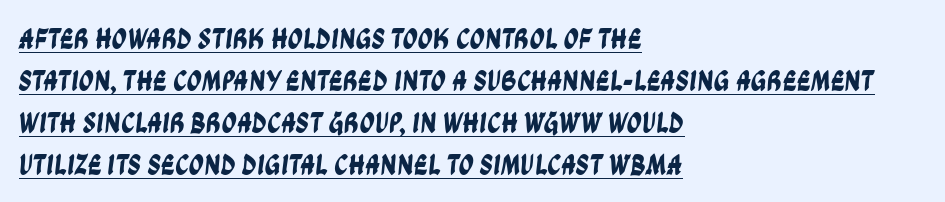
The image shows 30 px condensed sans-serif type; set left-aligned, normal line spacing (1.4x), normal letter spacing, underlined; low stroke contrast and a large x-height.
